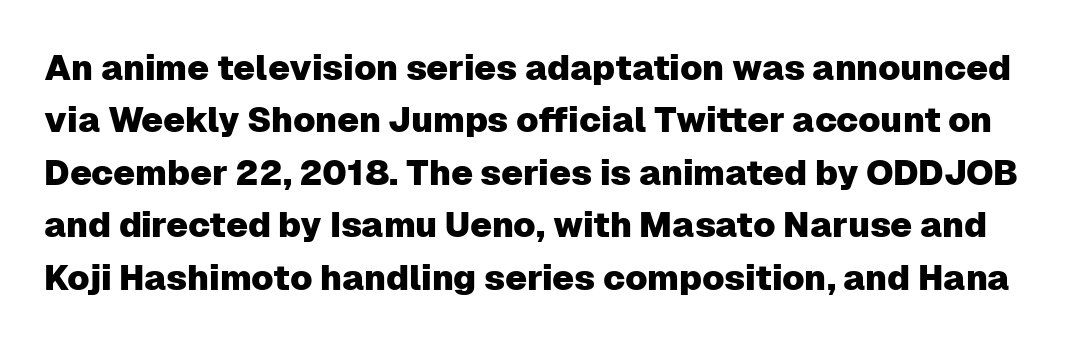
{"serif": "no", "italic": "no", "width": "normal", "stroke_contrast": "low", "x_height": "medium", "monospaced": "no", "underline": "no", "line_spacing": "normal", "line_spacing_ratio": 1.5, "letter_spacing": "normal", "letter_spacing_em": 0.0, "glyph_px": 35}
